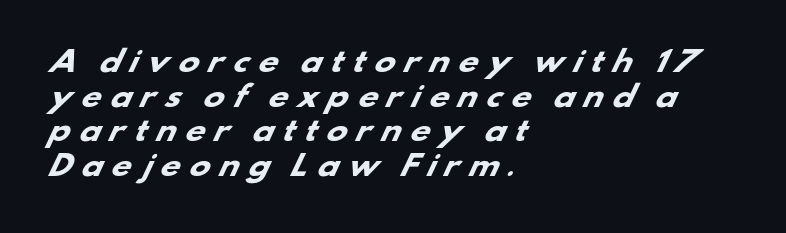
Q: Is the text bold? A: Yes.
Q: Is the typeface a serif or a sans-serif typeface? A: Sans-serif.
Q: Is the text underlined? A: No.
Q: How is the paragraph aligned? A: Left-aligned.
Q: Is the spacing between letters normal or unusually wide? A: Unusually wide.
Q: Width (condensed, normal, or wide)? A: Wide.
Q: Stroke contrast? A: Low.
Q: x-height? A: Small.
Q: Monospaced? A: No.
